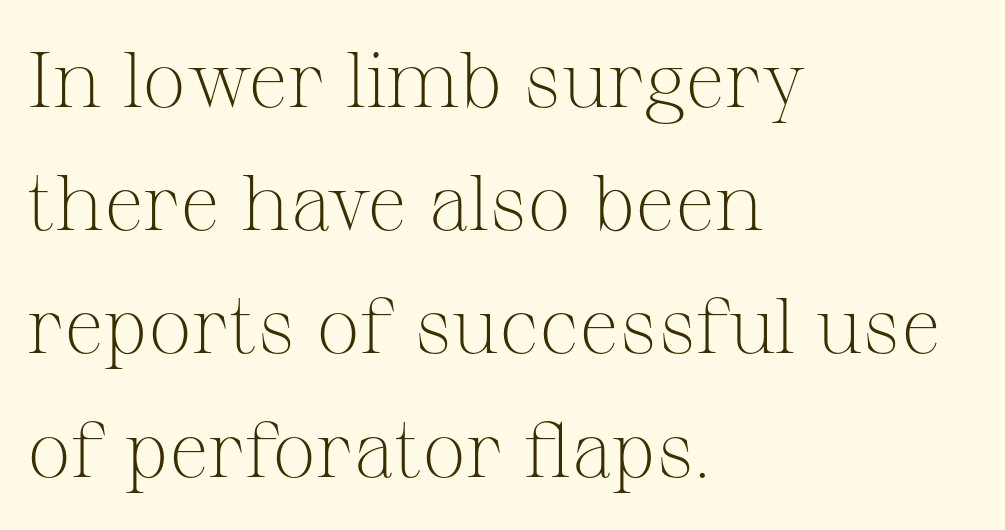
Q: Is the text bold? A: No.
Q: Is the text italic (slanted)? A: No, it is upright.
Q: Is the typeface a serif or a sans-serif typeface? A: Serif.
Q: Is the text underlined? A: No.
Q: How is the paragraph aligned? A: Left-aligned.
Q: Is the spacing between letters normal or unusually wide? A: Normal.
Q: Is the spacing between lines tight, normal or loose? A: Normal.
Q: Width (condensed, normal, or wide)? A: Normal.
Q: Stroke contrast? A: Medium.
Q: x-height? A: Medium.
Q: Monospaced? A: No.
